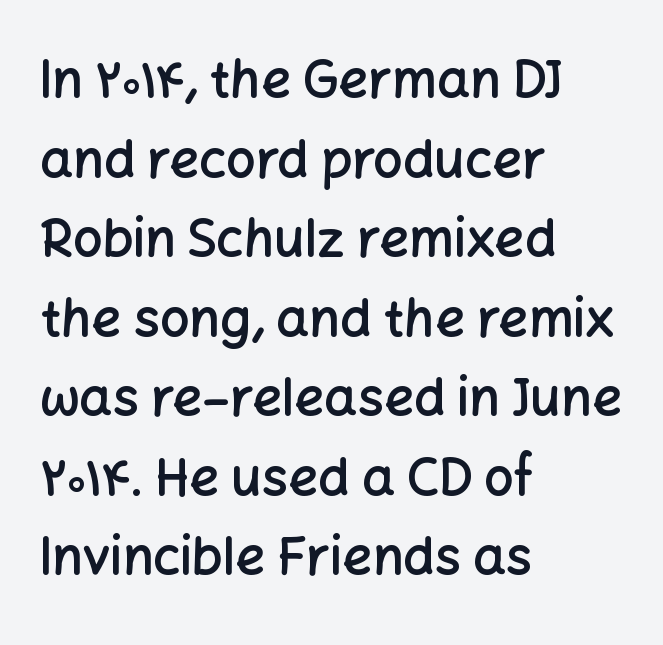
{"serif": "no", "italic": "no", "bold": "semi", "weight": "semibold", "width": "normal", "stroke_contrast": "low", "x_height": "medium", "monospaced": "no", "underline": "no", "align": "left", "line_spacing": "normal", "line_spacing_ratio": 1.53, "letter_spacing": "normal", "letter_spacing_em": 0.0, "glyph_px": 52}
